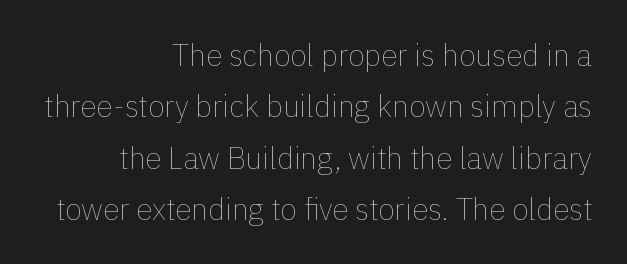
Q: Is the text bold? A: No.
Q: Is the text italic (slanted)? A: No, it is upright.
Q: Is the text underlined? A: No.
Q: How is the paragraph aligned? A: Right-aligned.
Q: Is the spacing between letters normal or unusually wide? A: Normal.
Q: Width (condensed, normal, or wide)? A: Normal.
Q: x-height? A: Medium.
Q: Monospaced? A: No.
